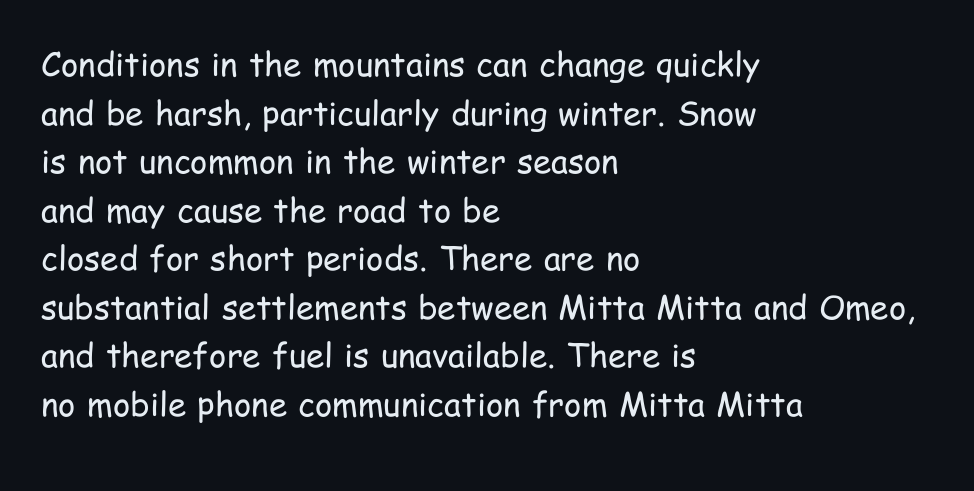
Q: Is the text bold? A: No.
Q: Is the text italic (slanted)? A: No, it is upright.
Q: Is the typeface a serif or a sans-serif typeface? A: Sans-serif.
Q: Is the text underlined? A: No.
Q: How is the paragraph aligned? A: Left-aligned.
Q: Is the spacing between letters normal or unusually wide? A: Normal.
Q: Is the spacing between lines tight, normal or loose? A: Normal.
Q: Width (condensed, normal, or wide)? A: Condensed.
Q: Stroke contrast? A: Low.
Q: x-height? A: Medium.
Q: Monospaced? A: No.
